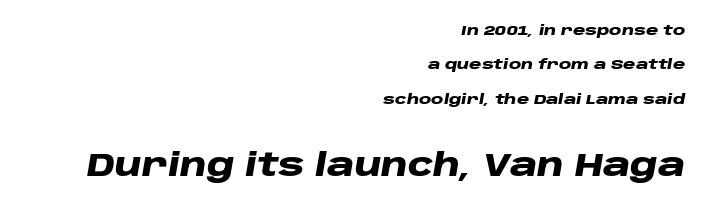
Q: Is the text bold? A: Yes.
Q: Is the text italic (slanted)? A: Yes, it leans right by about 10 degrees.
Q: Is the text underlined? A: No.
Q: How is the paragraph aligned? A: Right-aligned.
Q: Is the spacing between letters normal or unusually wide? A: Normal.
Q: Is the spacing between lines tight, normal or loose? A: Loose.
Q: Which block of text is set in a larger size, the first (top) or the second (bottom)? A: The second (bottom) one.
Q: Width (condensed, normal, or wide)? A: Wide.
Q: Stroke contrast? A: Low.
Q: x-height? A: Large.
Q: Monospaced? A: No.
